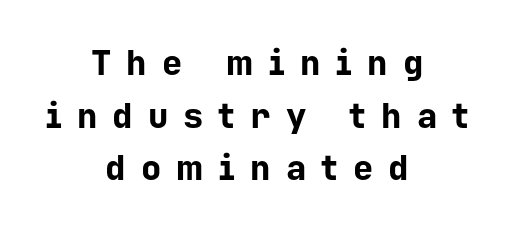
The area under the type is left untouched. Between one letter and the next there's a generous, obvious gap. The designer left line spacing at the default. The letters carry no serifs — their stems end cleanly without finishing strokes.
